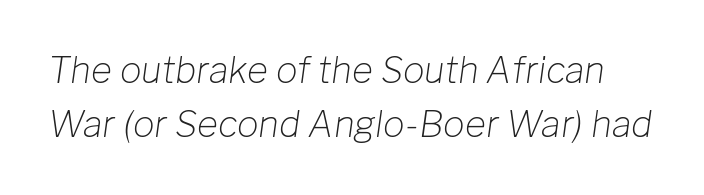
Q: Is the text bold? A: No.
Q: Is the text italic (slanted)? A: Yes, it leans right by about 8 degrees.
Q: Is the text underlined? A: No.
Q: Is the spacing between letters normal or unusually wide? A: Normal.
Q: Is the spacing between lines tight, normal or loose? A: Normal.
Q: Width (condensed, normal, or wide)? A: Normal.
Q: Stroke contrast? A: Low.
Q: x-height? A: Medium.
Q: Monospaced? A: No.
